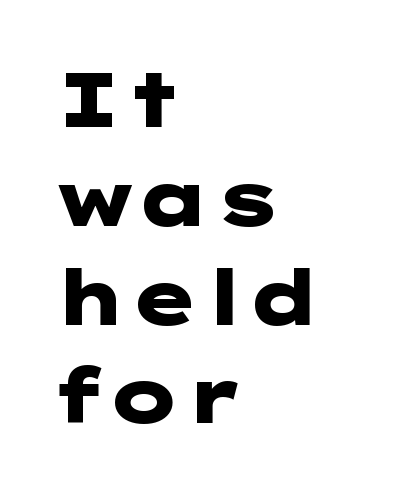
{"serif": "no", "italic": "no", "bold": "yes", "weight": "heavy", "width": "wide", "stroke_contrast": "low", "x_height": "medium", "underline": "no", "align": "left", "line_spacing": "normal", "line_spacing_ratio": 1.3, "letter_spacing": "normal", "letter_spacing_em": 0.0, "glyph_px": 76}
